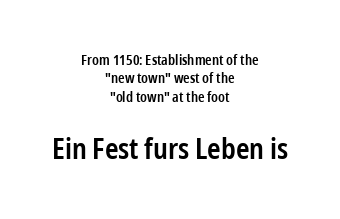
{"serif": "no", "italic": "no", "bold": "semi", "weight": "semibold", "width": "condensed", "stroke_contrast": "low", "x_height": "medium", "monospaced": "no", "underline": "no", "align": "center", "line_spacing": "normal", "line_spacing_ratio": 1.31, "letter_spacing": "normal", "letter_spacing_em": 0.0, "larger_block": "second", "size_ratio": 2.07, "glyph_px": 29}
